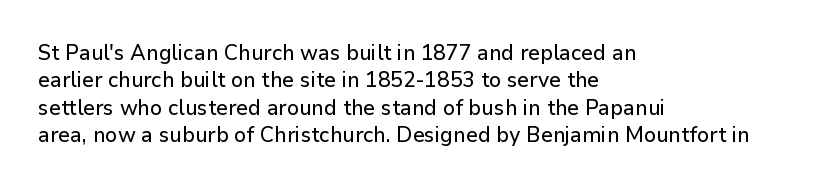
The image shows 21 px text type, upright; set left-aligned, normal line spacing (1.3x), normal letter spacing, not underlined.
